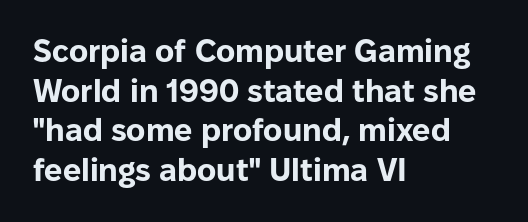
The rendering keeps characters at their native spacing. The characters display no serif detailing; their extremities are plain. The paragraph shown leans on its left margin. The font's upright variant was chosen for this text. Every letter is thick-stroked: bold, no question. Character widths vary here, with narrow letters taking less room than wide ones.
